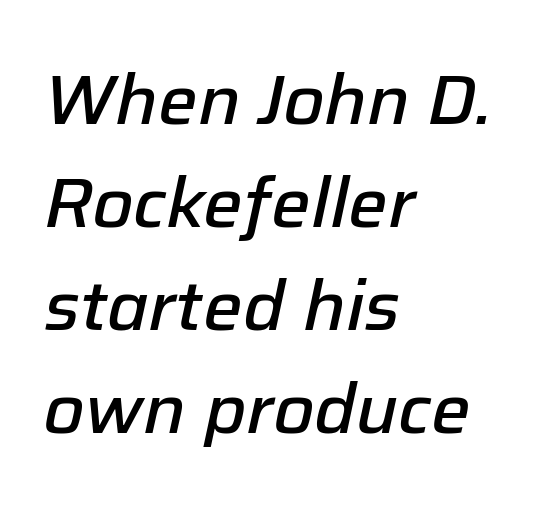
The image shows 70 px semibold type, italic (leaning right); set left-aligned, normal line spacing (1.47x), normal letter spacing, not underlined; low stroke contrast and a medium x-height.
